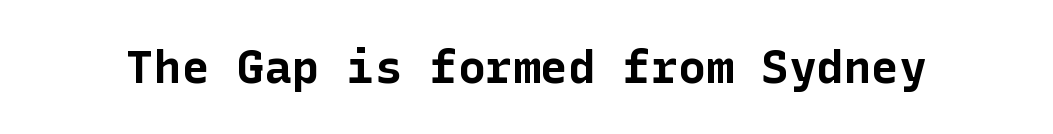
Q: Is the text bold? A: Yes.
Q: Is the text italic (slanted)? A: No, it is upright.
Q: Is the typeface a serif or a sans-serif typeface? A: Sans-serif.
Q: Is the text underlined? A: No.
Q: Is the spacing between letters normal or unusually wide? A: Normal.
Q: Width (condensed, normal, or wide)? A: Normal.
Q: Stroke contrast? A: Low.
Q: x-height? A: Medium.
